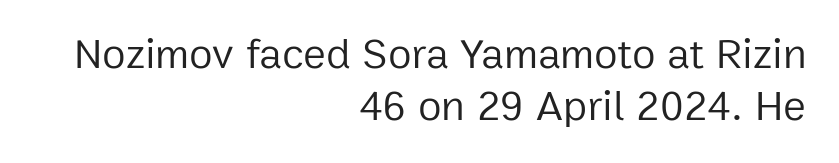
The image shows 43 px regular-weight sans-serif type, upright; set right-aligned, line spacing 1.21x, normal letter spacing, not underlined; low stroke contrast and a medium x-height.
